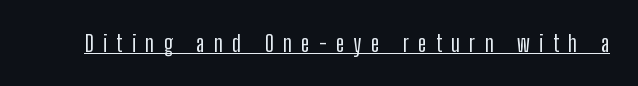
The image shows 23 px text type, upright; set unusually wide letter spacing (+0.41 em), underlined.
